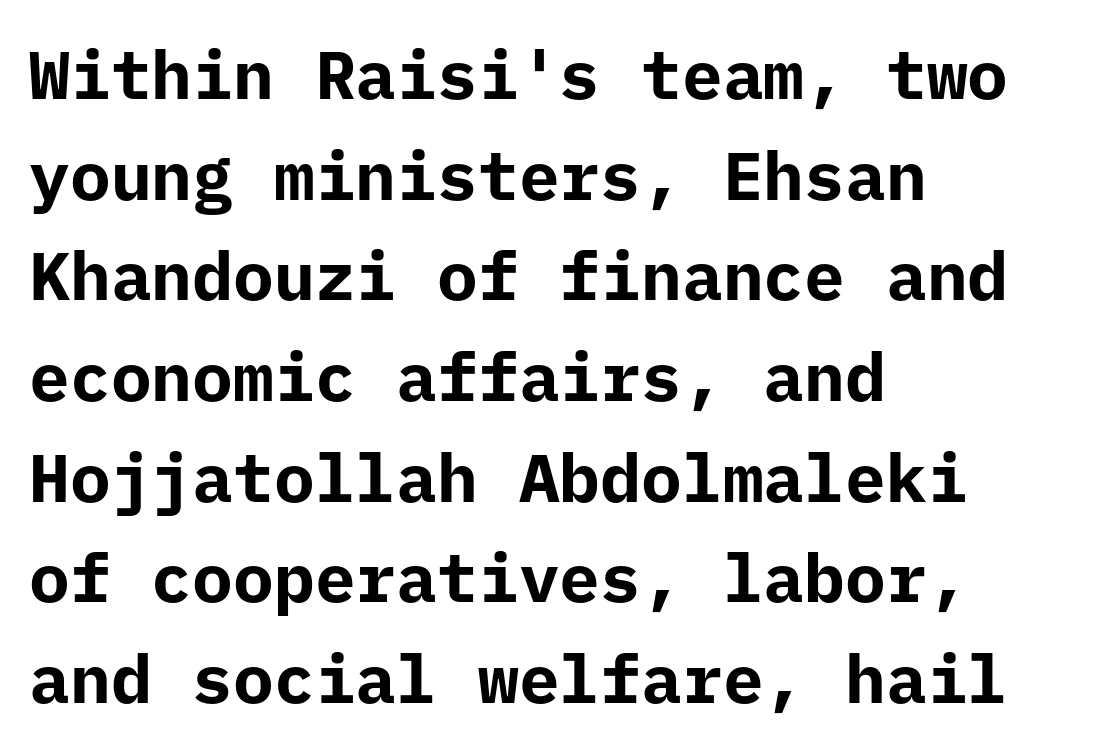
The image shows 68 px bold sans-serif type, upright, monospaced; set left-aligned, normal line spacing (1.48x), normal letter spacing, not underlined; low stroke contrast and a medium x-height.
